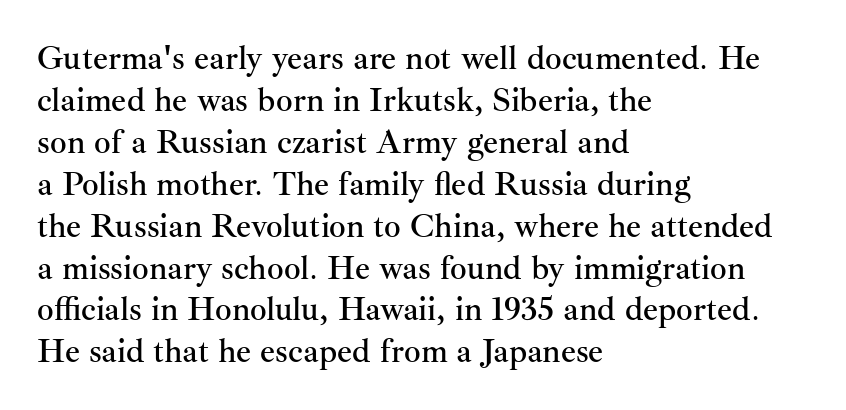
{"serif": "yes", "italic": "no", "width": "normal", "stroke_contrast": "medium", "x_height": "small", "monospaced": "no", "underline": "no", "align": "left", "line_spacing": "normal", "line_spacing_ratio": 1.27, "letter_spacing": "normal", "letter_spacing_em": 0.0, "glyph_px": 33}
